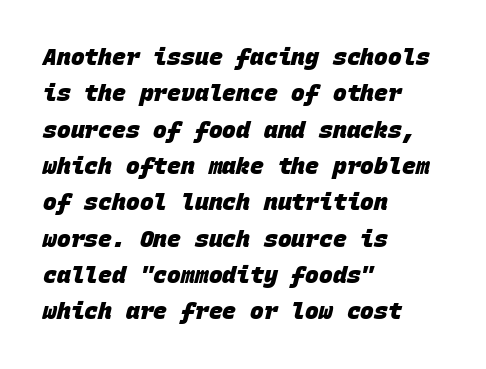
{"bold": "yes", "underline": "no", "align": "left", "line_spacing": "normal", "line_spacing_ratio": 1.58, "letter_spacing": "normal", "letter_spacing_em": 0.0, "glyph_px": 23}
